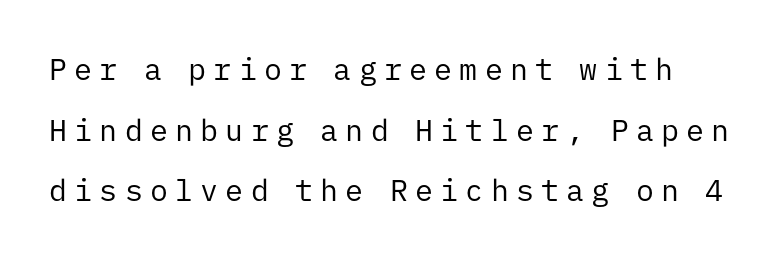
{"serif": "no", "italic": "no", "bold": "no", "weight": "regular", "width": "normal", "stroke_contrast": "low", "x_height": "medium", "monospaced": "yes", "underline": "no", "line_spacing": "loose", "line_spacing_ratio": 2.02, "letter_spacing": "wide", "letter_spacing_em": 0.24, "glyph_px": 30}
